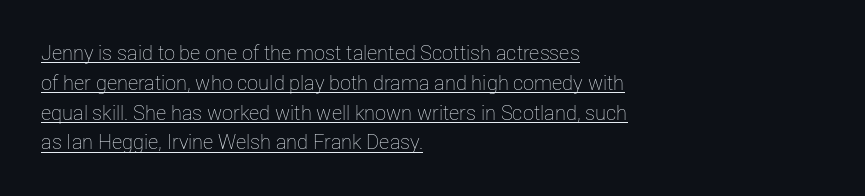
{"italic": "no", "bold": "no", "underline": "yes", "align": "left", "line_spacing": "normal", "line_spacing_ratio": 1.49, "letter_spacing": "normal", "letter_spacing_em": 0.0, "glyph_px": 20}
